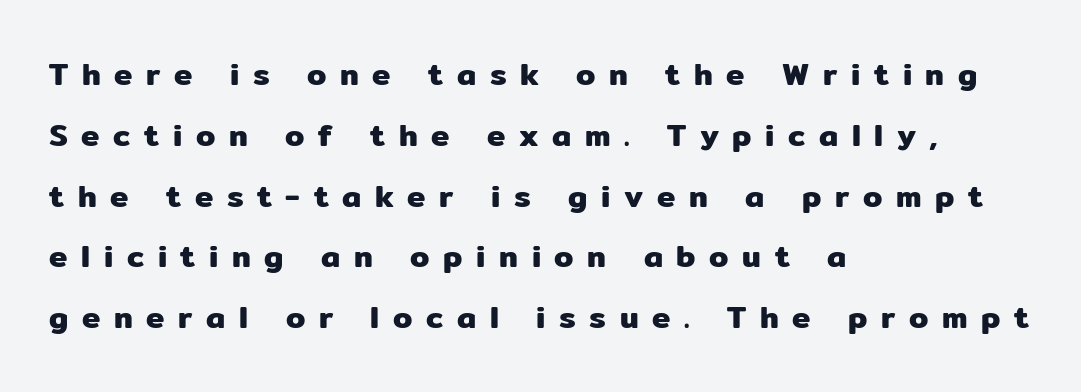
The image shows 31 px sans-serif type, upright; set left-aligned, loose line spacing (1.96x), unusually wide letter spacing (+0.44 em), not underlined; low stroke contrast and a medium x-height.
